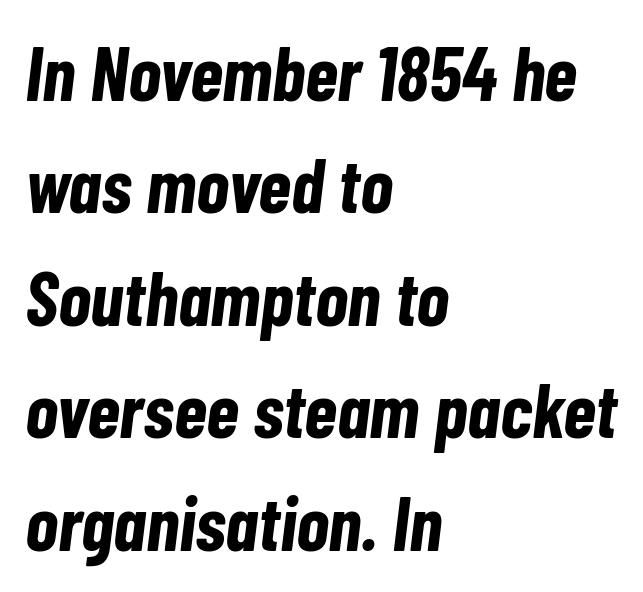
The image shows 76 px bold, condensed type, italic (leaning right); set left-aligned, normal line spacing (1.48x), normal letter spacing, not underlined; low stroke contrast and a medium x-height.
